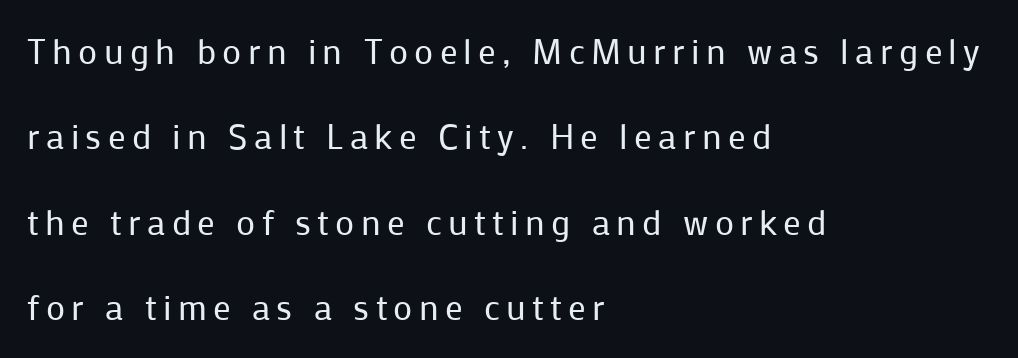
{"serif": "no", "italic": "no", "bold": "no", "weight": "regular", "width": "normal", "stroke_contrast": "low", "x_height": "medium", "monospaced": "no", "underline": "no", "align": "left", "line_spacing": "loose", "line_spacing_ratio": 2.44, "glyph_px": 35}
